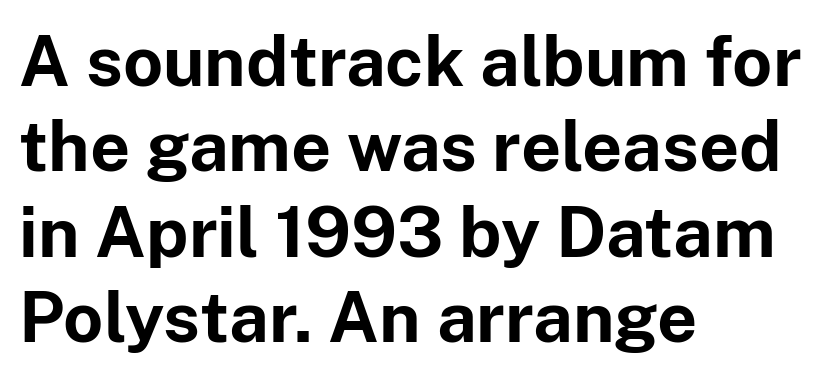
The image shows 70 px bold sans-serif type, upright; set left-aligned, line spacing 1.22x, normal letter spacing, not underlined; low stroke contrast and a medium x-height.
